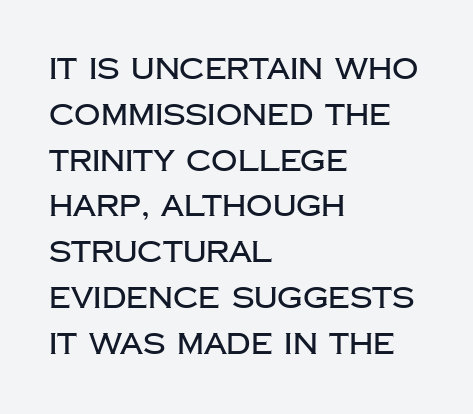
Leftover space on each line is placed entirely after the last word. Rows of type keep a routine distance in the vertical direction. Is this a fixed-width face? No — the glyphs have proportional, varying widths. Stroke terminals: plain, sans-serif.
